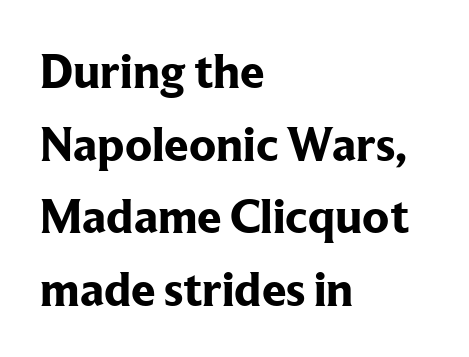
The image shows 49 px bold serif type, upright; set left-aligned, normal line spacing (1.48x), normal letter spacing, not underlined; low stroke contrast and a medium x-height.
